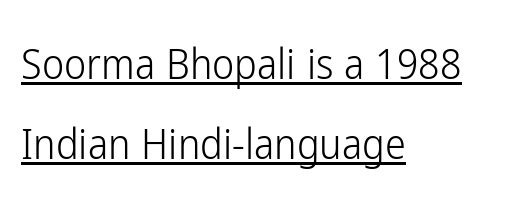
Q: Is the text bold? A: No.
Q: Is the text italic (slanted)? A: No, it is upright.
Q: Is the typeface a serif or a sans-serif typeface? A: Sans-serif.
Q: Is the text underlined? A: Yes.
Q: How is the paragraph aligned? A: Left-aligned.
Q: Is the spacing between letters normal or unusually wide? A: Normal.
Q: Is the spacing between lines tight, normal or loose? A: Loose.
Q: Width (condensed, normal, or wide)? A: Condensed.
Q: Stroke contrast? A: Low.
Q: x-height? A: Medium.
Q: Monospaced? A: No.
